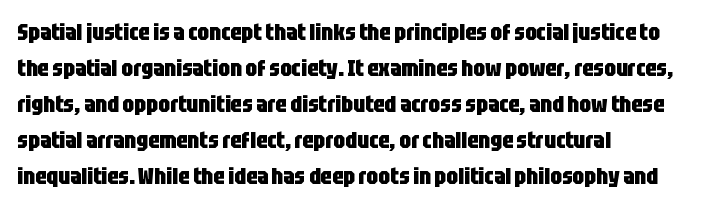
Q: Is the text bold? A: Yes.
Q: Is the text italic (slanted)? A: No, it is upright.
Q: Is the text underlined? A: No.
Q: How is the paragraph aligned? A: Left-aligned.
Q: Is the spacing between letters normal or unusually wide? A: Normal.
Q: Is the spacing between lines tight, normal or loose? A: Normal.
